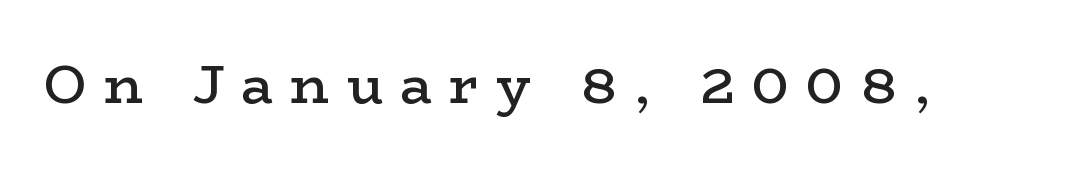
The image shows 53 px semibold, wide serif type, upright; set unusually wide letter spacing (+0.33 em), not underlined; low stroke contrast and a medium x-height.
